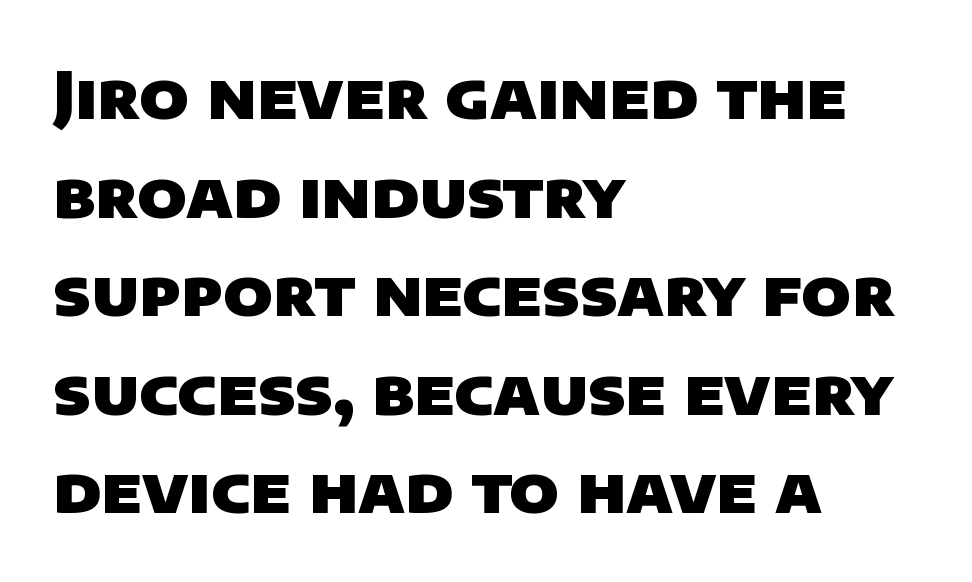
Nobody drew a line under any word here. The type family on display is of the sans-serif kind. Glyph-to-glyph distance matches everyday printed text. The letters advance in unequal steps, a hallmark of proportional type. Rows of type keep a routine distance in the vertical direction. Thick stems and heavy bowls — unmistakably bold.
